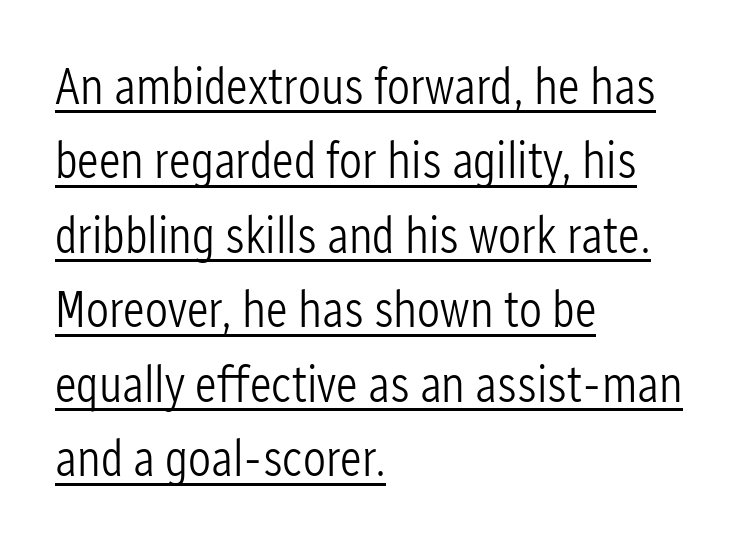
Looks like regular typesetting: each glyph gets only the width it needs. Quick note: interline space is typical. The rendering anchors every line to the left-hand side. Heft: none added — not bold. The horizontal fit of the characters is conventional and even. Unlike italic type, these characters show no tilt at all.
